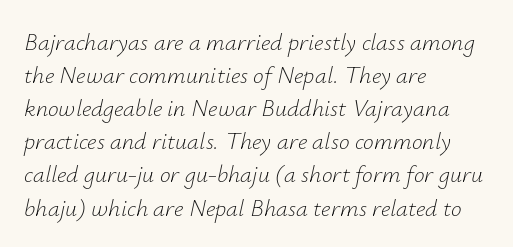
The image shows 24 px text type, italic (leaning right); set left-aligned, normal line spacing (1.38x), normal letter spacing, not underlined.
